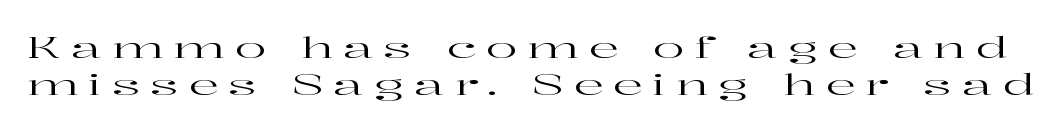
Q: Is the text italic (slanted)? A: No, it is upright.
Q: Is the typeface a serif or a sans-serif typeface? A: Serif.
Q: Is the text underlined? A: No.
Q: Is the spacing between letters normal or unusually wide? A: Unusually wide.
Q: Is the spacing between lines tight, normal or loose? A: Normal.
Q: Width (condensed, normal, or wide)? A: Wide.
Q: Stroke contrast? A: High.
Q: x-height? A: Medium.
Q: Monospaced? A: No.
